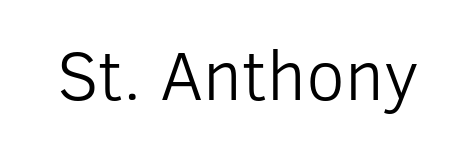
{"serif": "no", "italic": "no", "bold": "no", "weight": "light", "width": "normal", "stroke_contrast": "low", "x_height": "medium", "monospaced": "no", "underline": "no", "letter_spacing": "normal", "letter_spacing_em": 0.0, "glyph_px": 70}
